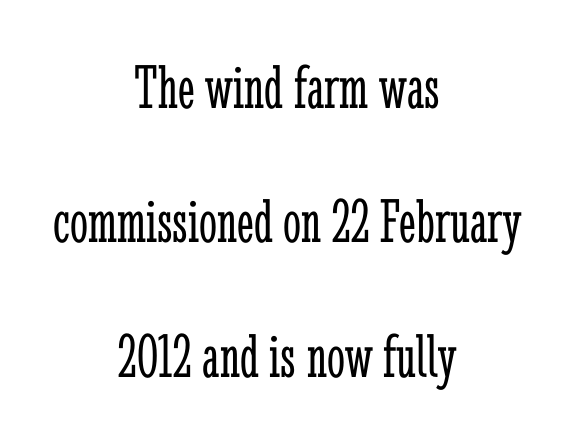
The image shows 64 px light, condensed serif type, upright; set centered, loose line spacing (2.1x), normal letter spacing, not underlined; low stroke contrast and a medium x-height.
